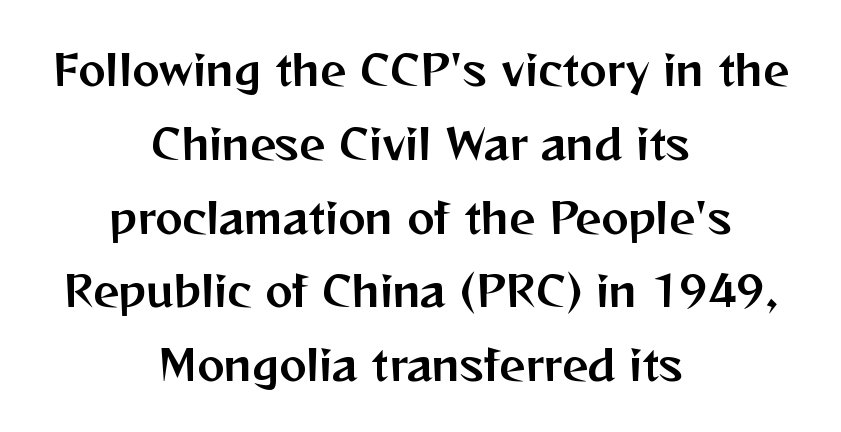
Every row of glyphs is offset so its center matches the block's center. Each word holds together tightly as a unit, with standard inter-letter gaps. Stroke terminals: plain, sans-serif. Quick note: underline off. Upright lettering throughout.
